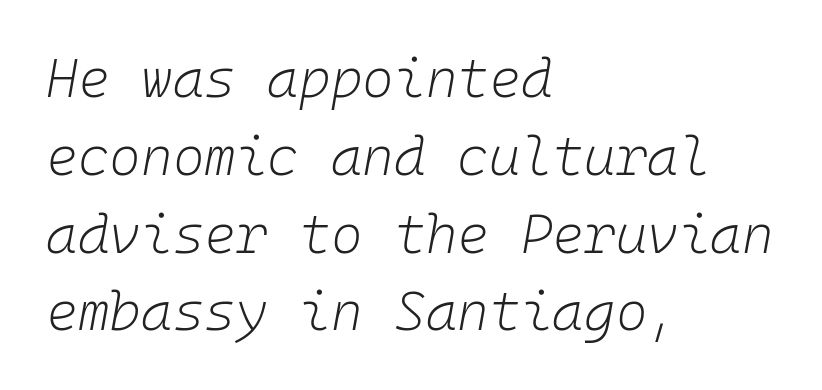
Leading matches the norm, producing a regular column. The letters sit at their default tracking, neither squeezed nor spread. Type without underlining. Each letter, wide or thin by design, is forced into the same width here.
